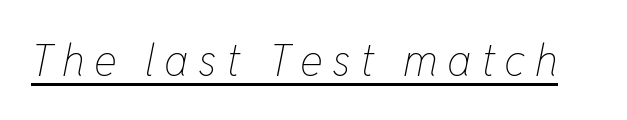
Q: Is the text bold? A: No.
Q: Is the text italic (slanted)? A: Yes, it leans right by about 11 degrees.
Q: Is the text underlined? A: Yes.
Q: Is the spacing between letters normal or unusually wide? A: Unusually wide.
Q: Width (condensed, normal, or wide)? A: Condensed.
Q: Stroke contrast? A: Low.
Q: x-height? A: Medium.
Q: Monospaced? A: No.
